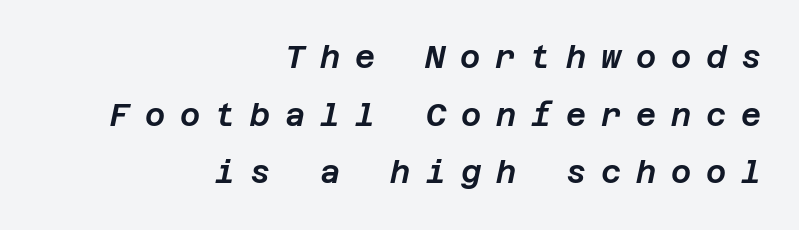
Q: Is the text italic (slanted)? A: Yes, it leans right by about 12 degrees.
Q: Is the text underlined? A: No.
Q: How is the paragraph aligned? A: Right-aligned.
Q: Is the spacing between letters normal or unusually wide? A: Unusually wide.
Q: Width (condensed, normal, or wide)? A: Normal.
Q: Stroke contrast? A: Low.
Q: x-height? A: Large.
